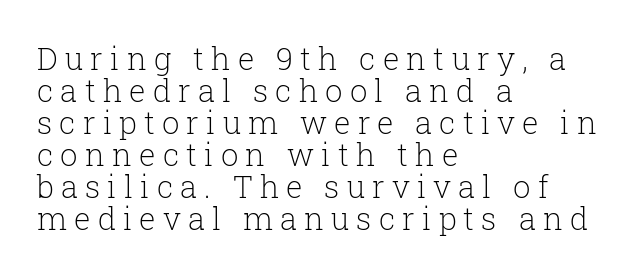
Q: Is the text bold? A: No.
Q: Is the text italic (slanted)? A: No, it is upright.
Q: Is the typeface a serif or a sans-serif typeface? A: Serif.
Q: Is the text underlined? A: No.
Q: How is the paragraph aligned? A: Left-aligned.
Q: Is the spacing between letters normal or unusually wide? A: Unusually wide.
Q: Is the spacing between lines tight, normal or loose? A: Tight.
Q: Width (condensed, normal, or wide)? A: Normal.
Q: Stroke contrast? A: Low.
Q: x-height? A: Medium.
Q: Monospaced? A: No.
